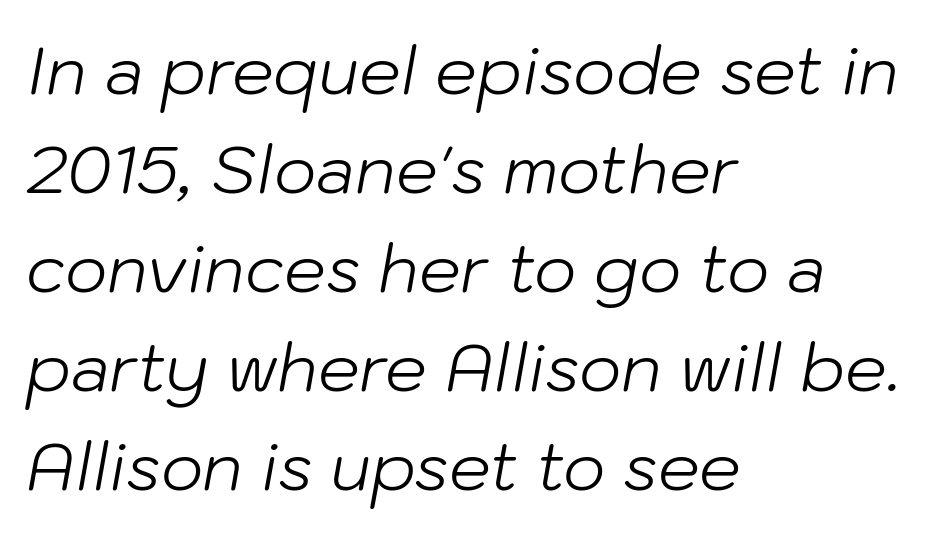
{"italic": "yes", "lean": "right", "slant_degrees": 10, "bold": "no", "weight": "light", "width": "normal", "stroke_contrast": "low", "x_height": "medium", "monospaced": "no", "underline": "no", "align": "left", "line_spacing": "normal", "line_spacing_ratio": 1.5, "letter_spacing": "normal", "letter_spacing_em": 0.0, "glyph_px": 66}
